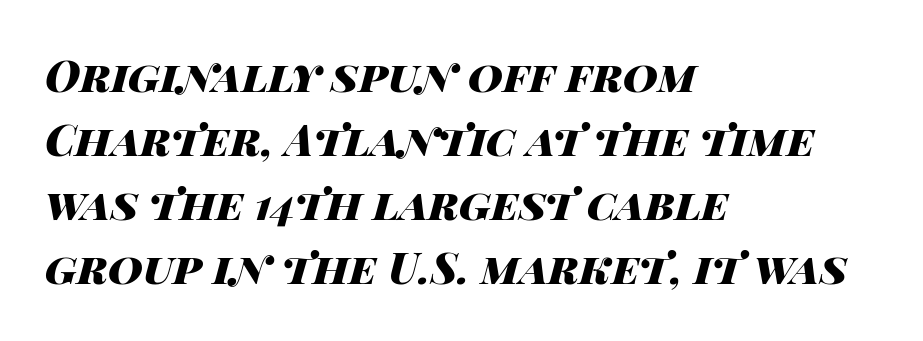
{"italic": "yes", "lean": "right", "slant_degrees": 14, "bold": "yes", "weight": "heavy", "width": "wide", "stroke_contrast": "high", "x_height": "large", "monospaced": "no", "underline": "no", "align": "left", "line_spacing": "normal", "line_spacing_ratio": 1.49, "letter_spacing": "normal", "letter_spacing_em": 0.0, "glyph_px": 43}
